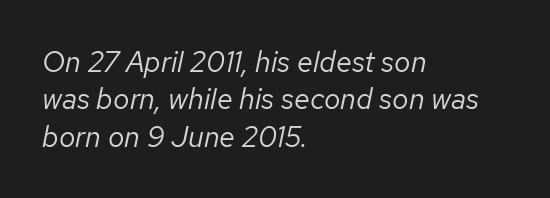
The image shows 29 px regular-weight type, italic (leaning right); set left-aligned, normal line spacing (1.29x), normal letter spacing, not underlined; low stroke contrast and a medium x-height.
